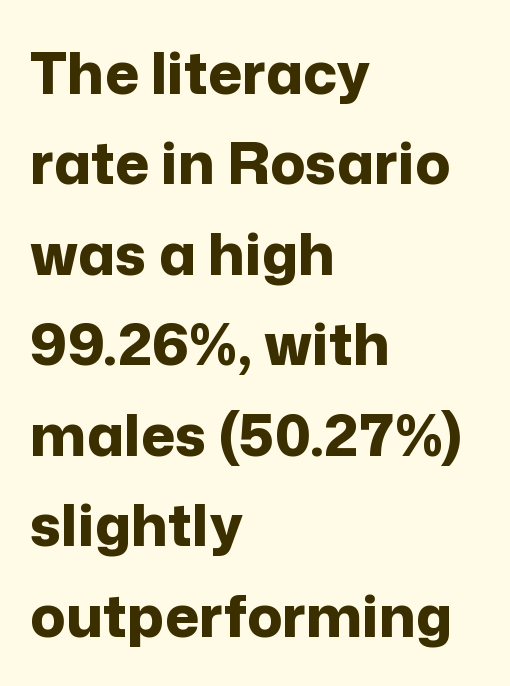
Q: Is the text bold? A: Yes.
Q: Is the text italic (slanted)? A: No, it is upright.
Q: Is the typeface a serif or a sans-serif typeface? A: Sans-serif.
Q: Is the text underlined? A: No.
Q: How is the paragraph aligned? A: Left-aligned.
Q: Is the spacing between letters normal or unusually wide? A: Normal.
Q: Is the spacing between lines tight, normal or loose? A: Normal.
Q: Width (condensed, normal, or wide)? A: Normal.
Q: Stroke contrast? A: Low.
Q: x-height? A: Medium.
Q: Monospaced? A: No.
